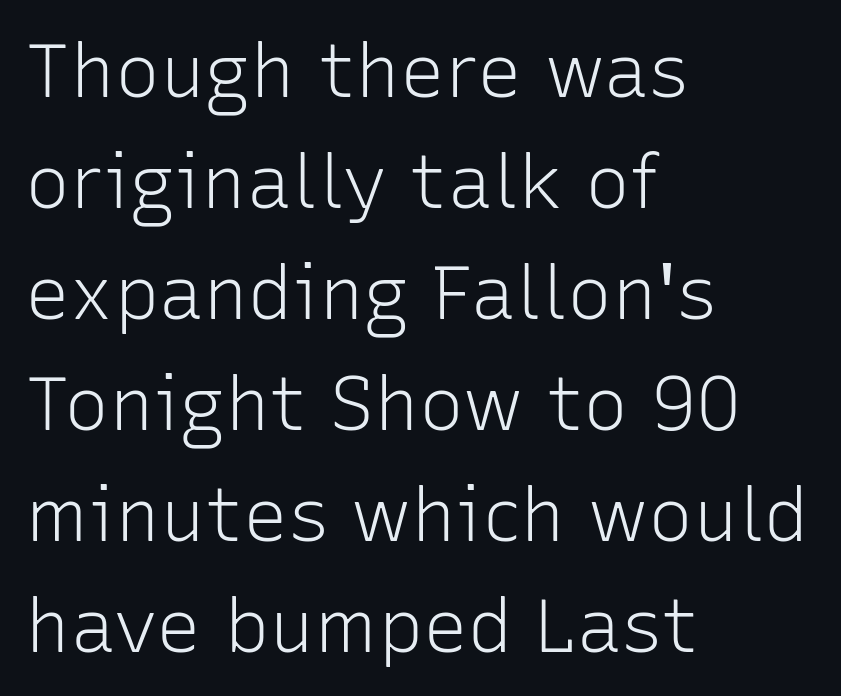
The image shows 75 px light sans-serif type, upright; set left-aligned, normal line spacing (1.48x), normal letter spacing, not underlined; low stroke contrast and a medium x-height.
